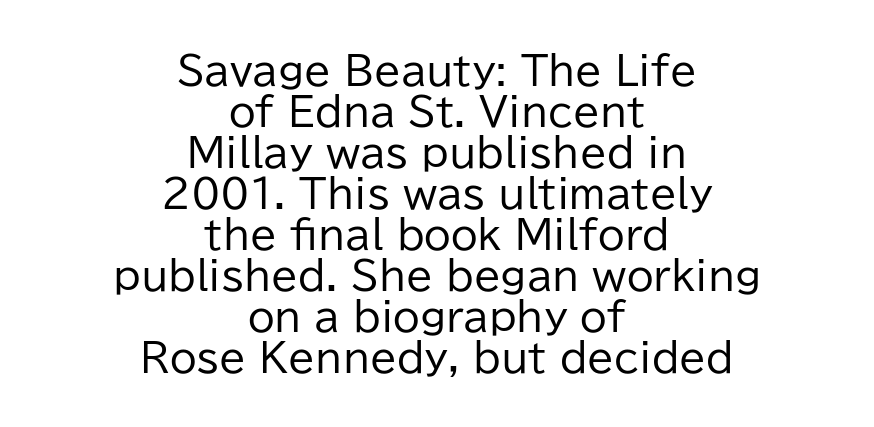
{"serif": "no", "italic": "no", "bold": "no", "weight": "regular", "width": "normal", "stroke_contrast": "low", "x_height": "medium", "monospaced": "no", "underline": "no", "align": "center", "line_spacing": "tight", "line_spacing_ratio": 1.05, "letter_spacing": "normal", "letter_spacing_em": 0.0, "glyph_px": 39}
